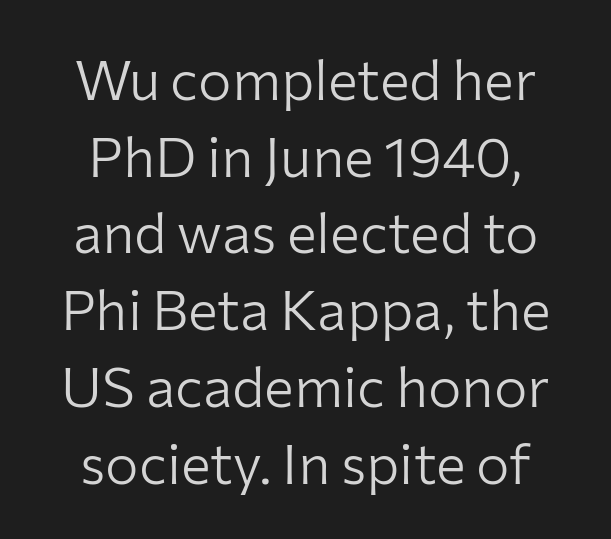
The image shows 56 px light sans-serif type, upright; set normal line spacing (1.37x), normal letter spacing, not underlined; low stroke contrast and a medium x-height.
